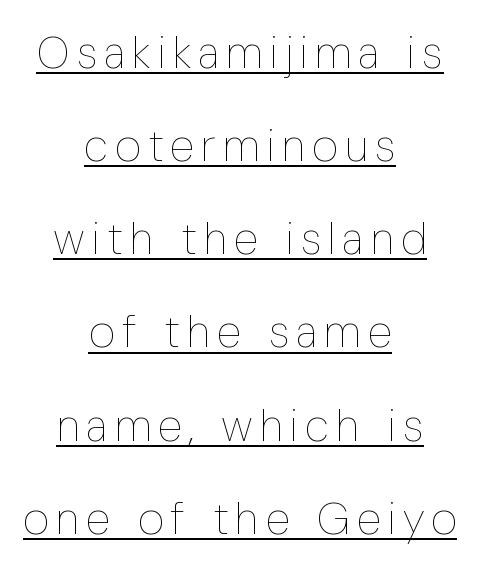
Q: Is the text bold? A: No.
Q: Is the text italic (slanted)? A: No, it is upright.
Q: Is the text underlined? A: Yes.
Q: How is the paragraph aligned? A: Centered.
Q: Is the spacing between lines tight, normal or loose? A: Loose.
Q: Width (condensed, normal, or wide)? A: Condensed.
Q: Stroke contrast? A: Low.
Q: x-height? A: Medium.
Q: Monospaced? A: No.
